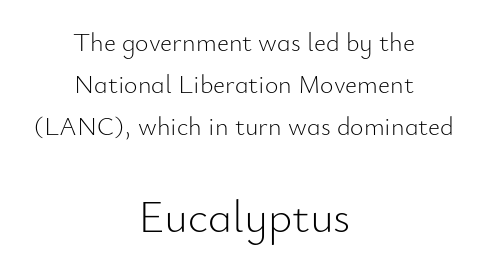
Each letter keeps its own natural width here, so spacing adapts to shape. Anything drawn beneath the words? Only blank space. This rendering employs a face without finishing strokes, i.e., a sans-serif. Between one letter and the next there's only the usual sliver of space. Caption: upper text group reduced, lower text group enlarged. No letter is thick-stroked: the sample isn't bold.
